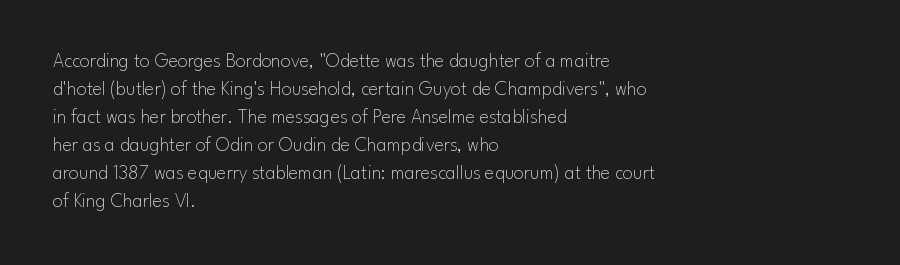
The image shows 20 px text type, upright; set left-aligned, normal line spacing (1.4x), normal letter spacing, not underlined.
